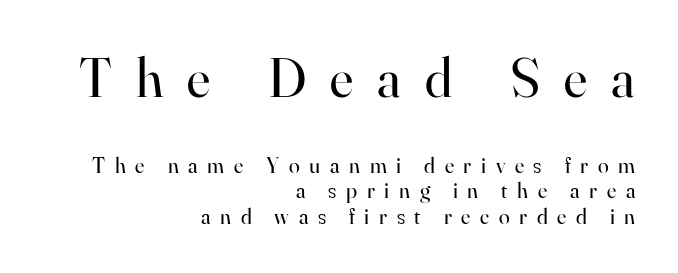
{"serif": "yes", "italic": "no", "bold": "no", "weight": "regular", "width": "normal", "stroke_contrast": "high", "x_height": "small", "monospaced": "no", "underline": "no", "align": "right", "line_spacing_ratio": 1.16, "letter_spacing": "wide", "letter_spacing_em": 0.44, "larger_block": "first", "size_ratio": 2.5, "glyph_px": 55}
